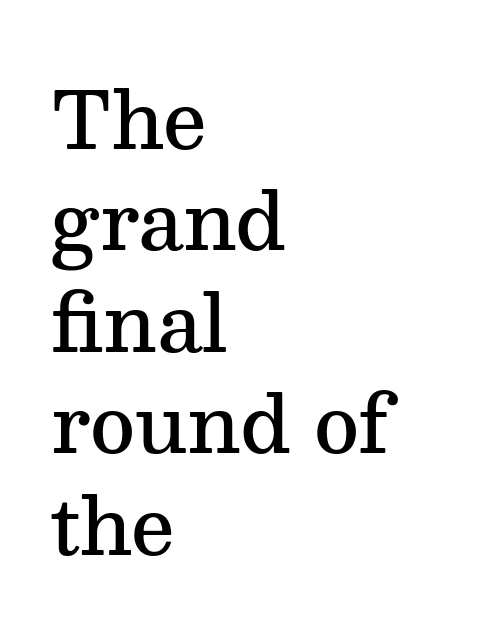
Q: Is the text bold? A: Semi-bold.
Q: Is the text italic (slanted)? A: No, it is upright.
Q: Is the typeface a serif or a sans-serif typeface? A: Serif.
Q: Is the text underlined? A: No.
Q: How is the paragraph aligned? A: Left-aligned.
Q: Is the spacing between letters normal or unusually wide? A: Normal.
Q: Is the spacing between lines tight, normal or loose? A: Normal.
Q: Width (condensed, normal, or wide)? A: Normal.
Q: Stroke contrast? A: Medium.
Q: x-height? A: Medium.
Q: Monospaced? A: No.
